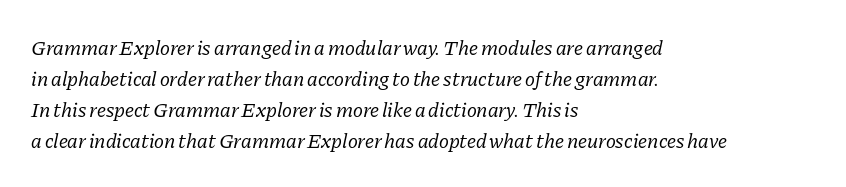
Q: Is the text bold? A: No.
Q: Is the text italic (slanted)? A: Yes, it leans right by about 11 degrees.
Q: Is the text underlined? A: No.
Q: How is the paragraph aligned? A: Left-aligned.
Q: Is the spacing between letters normal or unusually wide? A: Normal.
Q: Is the spacing between lines tight, normal or loose? A: Normal.
